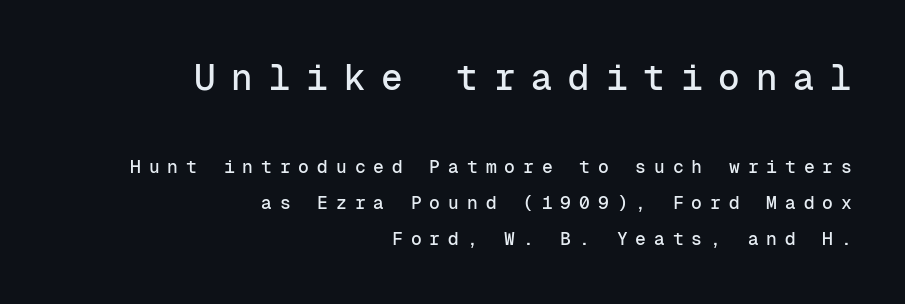
Visually the block forms a straight wall on the right and a jagged coastline on the left. Letter spacing: wide. Ascenders rise straight up at ninety degrees. Underlining? Definitely not there.
